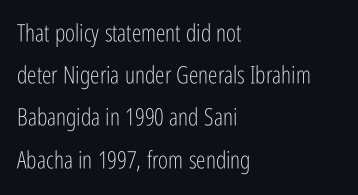
The rendering anchors every line to the left-hand side. Students, note that the glyphs here touch the page at normal intervals. Stroke thickness stays within the range of a standard reading face or lighter. Do the letters lean? They stand straight. Bare-footed words on every line.
